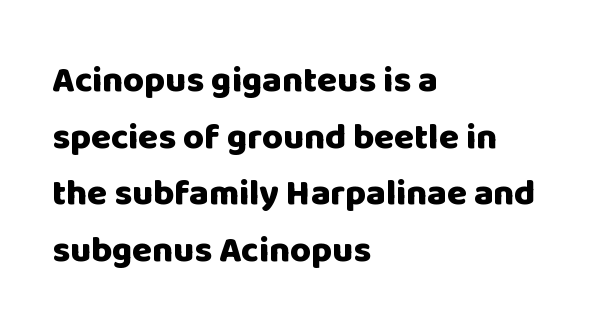
The image shows 36 px heavy sans-serif type, upright; set left-aligned, normal line spacing (1.57x), normal letter spacing, not underlined; low stroke contrast and a large x-height.
